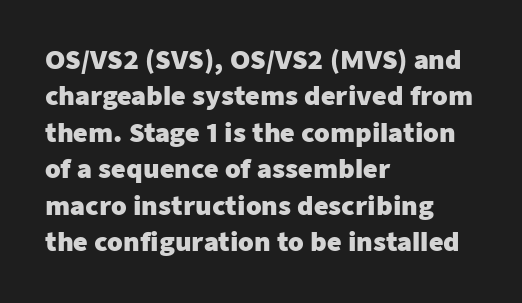
Q: Is the text bold? A: Yes.
Q: Is the text italic (slanted)? A: No, it is upright.
Q: Is the text underlined? A: No.
Q: How is the paragraph aligned? A: Left-aligned.
Q: Is the spacing between letters normal or unusually wide? A: Normal.
Q: Is the spacing between lines tight, normal or loose? A: Normal.
